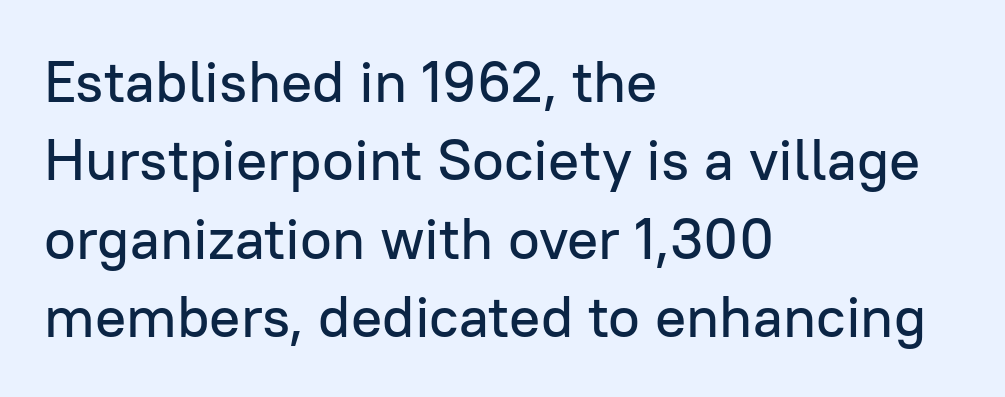
Q: Is the text italic (slanted)? A: No, it is upright.
Q: Is the typeface a serif or a sans-serif typeface? A: Sans-serif.
Q: Is the text underlined? A: No.
Q: How is the paragraph aligned? A: Left-aligned.
Q: Is the spacing between letters normal or unusually wide? A: Normal.
Q: Is the spacing between lines tight, normal or loose? A: Normal.
Q: Width (condensed, normal, or wide)? A: Normal.
Q: Stroke contrast? A: Low.
Q: x-height? A: Medium.
Q: Monospaced? A: No.
